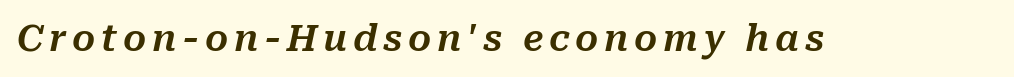
{"italic": "yes", "lean": "right", "slant_degrees": 10, "width": "normal", "stroke_contrast": "medium", "x_height": "medium", "monospaced": "no", "underline": "no", "glyph_px": 36}
